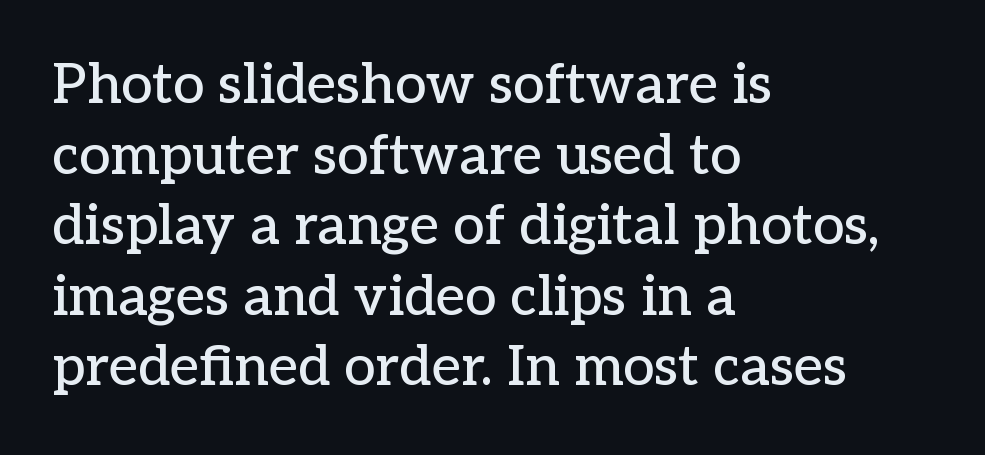
The image shows 56 px serif type, upright; set left-aligned, normal line spacing (1.26x), normal letter spacing, not underlined; low stroke contrast and a medium x-height.
